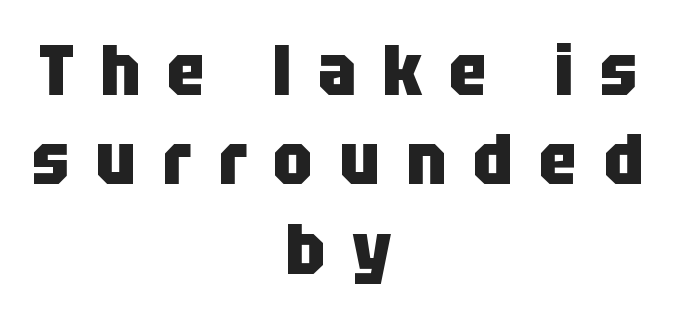
The image shows 71 px heavy, condensed sans-serif type, upright; set centered, normal line spacing (1.26x), unusually wide letter spacing (+0.37 em), not underlined; low stroke contrast and a large x-height.
